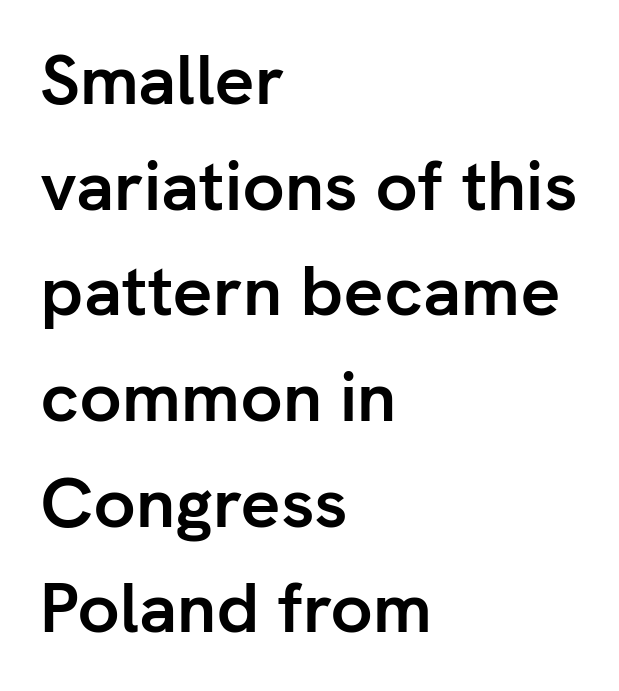
Q: Is the text bold? A: Yes.
Q: Is the text italic (slanted)? A: No, it is upright.
Q: Is the typeface a serif or a sans-serif typeface? A: Sans-serif.
Q: Is the text underlined? A: No.
Q: How is the paragraph aligned? A: Left-aligned.
Q: Is the spacing between letters normal or unusually wide? A: Normal.
Q: Is the spacing between lines tight, normal or loose? A: Normal.
Q: Width (condensed, normal, or wide)? A: Normal.
Q: Stroke contrast? A: Low.
Q: x-height? A: Medium.
Q: Monospaced? A: No.
